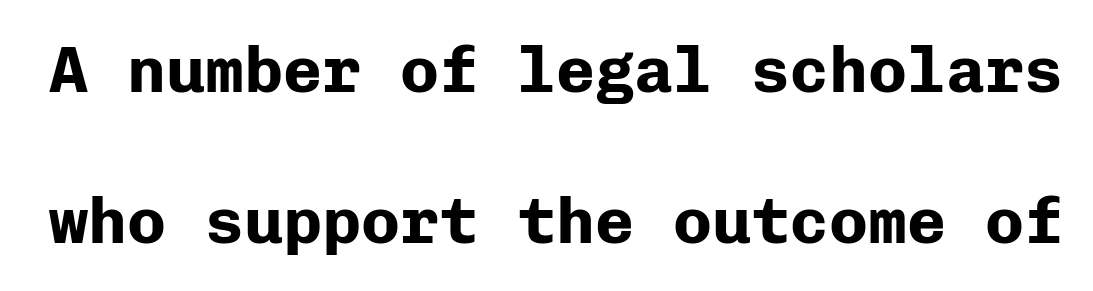
Observe the ordinary spacing: letters are neighbours, not strangers. Is this a fixed-width face? Yes — each glyph sits in an identical cell. This is heavy type, rendered in bold. Typographically, this falls in the sans-serif category. Vertical strokes here are truly vertical. Interline gaps are noticeably wide in this sample.
